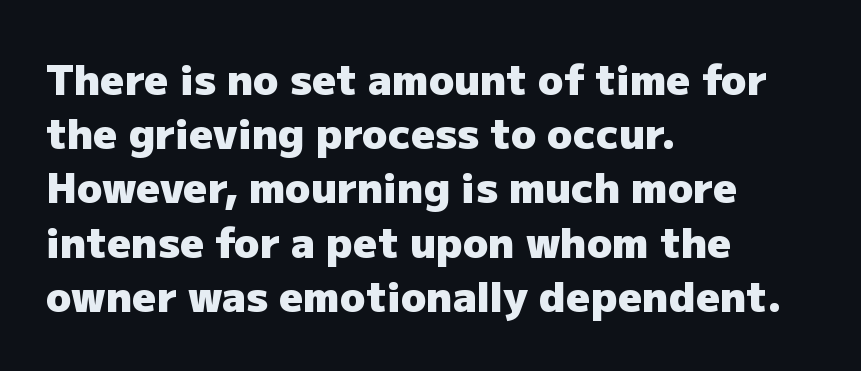
{"serif": "no", "italic": "no", "bold": "yes", "weight": "heavy", "width": "normal", "stroke_contrast": "low", "x_height": "medium", "monospaced": "no", "underline": "no", "align": "left", "line_spacing": "normal", "line_spacing_ratio": 1.29, "letter_spacing": "normal", "letter_spacing_em": 0.0, "glyph_px": 42}
